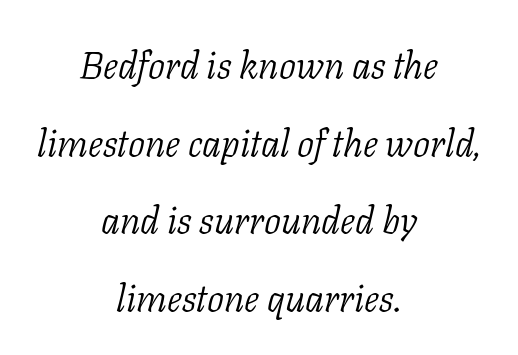
The image shows 38 px light serif type, italic (leaning right); set centered, loose line spacing (2.04x), normal letter spacing, not underlined; low stroke contrast and a medium x-height.
